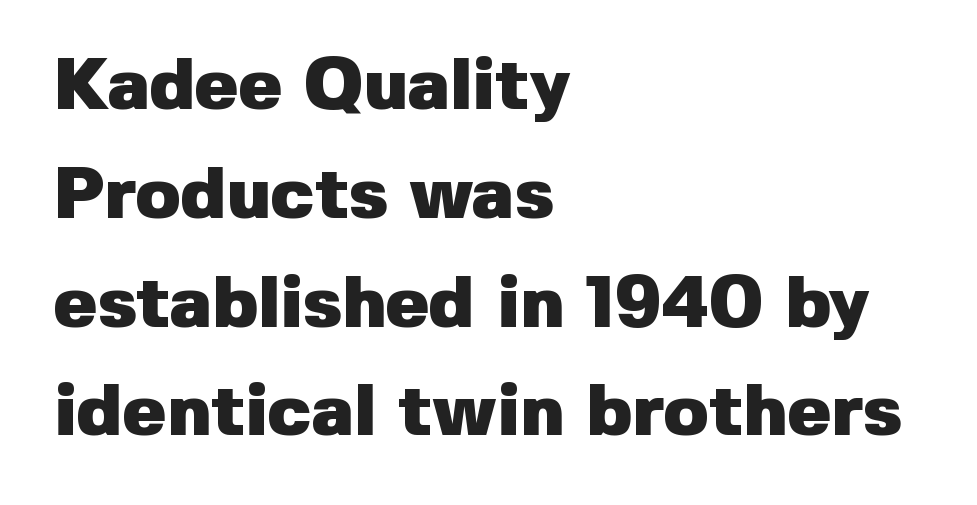
Q: Is the text bold? A: Yes.
Q: Is the text italic (slanted)? A: No, it is upright.
Q: Is the typeface a serif or a sans-serif typeface? A: Sans-serif.
Q: Is the text underlined? A: No.
Q: How is the paragraph aligned? A: Left-aligned.
Q: Is the spacing between letters normal or unusually wide? A: Normal.
Q: Is the spacing between lines tight, normal or loose? A: Normal.
Q: Width (condensed, normal, or wide)? A: Normal.
Q: Stroke contrast? A: Low.
Q: x-height? A: Medium.
Q: Monospaced? A: No.
